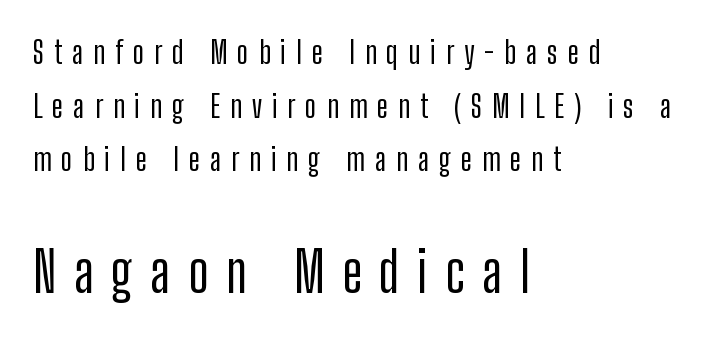
The image shows 55 px condensed sans-serif type, upright; set left-aligned, line spacing 1.73x, unusually wide letter spacing (+0.32 em), not underlined; the second (bottom) block is 1.77x larger; low stroke contrast and a medium x-height.
